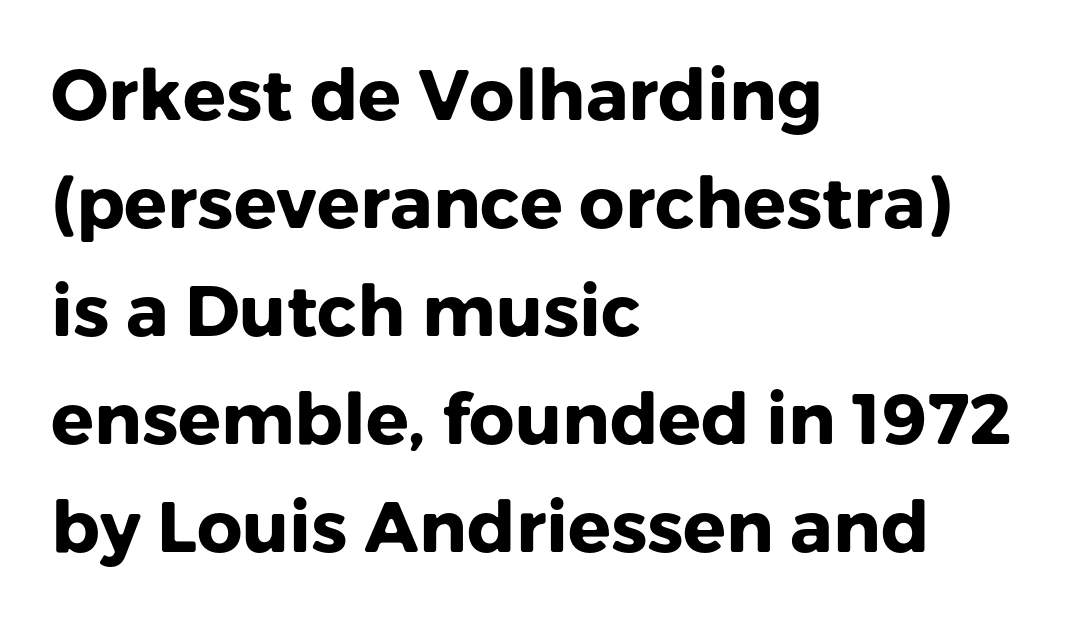
{"serif": "no", "italic": "no", "bold": "yes", "weight": "heavy", "width": "normal", "stroke_contrast": "low", "x_height": "medium", "monospaced": "no", "underline": "no", "align": "left", "line_spacing": "normal", "line_spacing_ratio": 1.52, "letter_spacing": "normal", "letter_spacing_em": 0.0, "glyph_px": 71}
